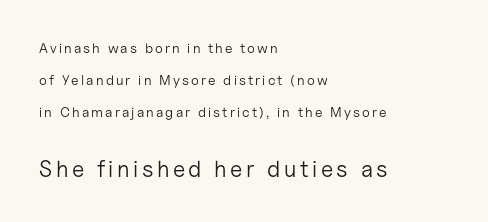
Q: Is the text bold? A: No.
Q: Is the text italic (slanted)? A: No, it is upright.
Q: Is the text underlined? A: No.
Q: How is the paragraph aligned? A: Left-aligned.
Q: Is the spacing between lines tight, normal or loose? A: Loose.
Q: Which block of text is set in a larger size, the first (top) or the second (bottom)? A: The second (bottom) one.
